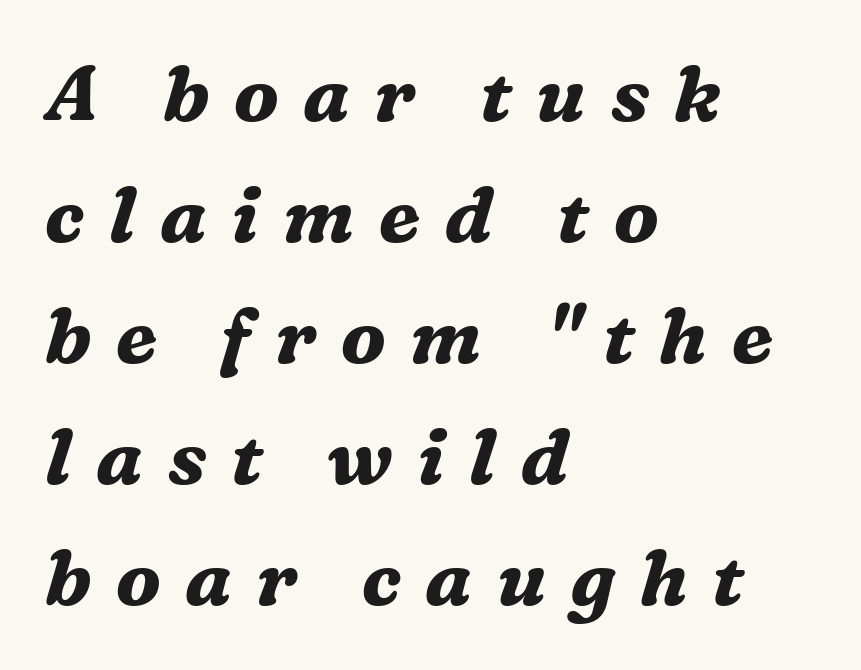
The image shows 77 px bold serif type, italic (leaning right); set left-aligned, normal line spacing (1.57x), unusually wide letter spacing (+0.32 em), not underlined; medium stroke contrast and a medium x-height.
